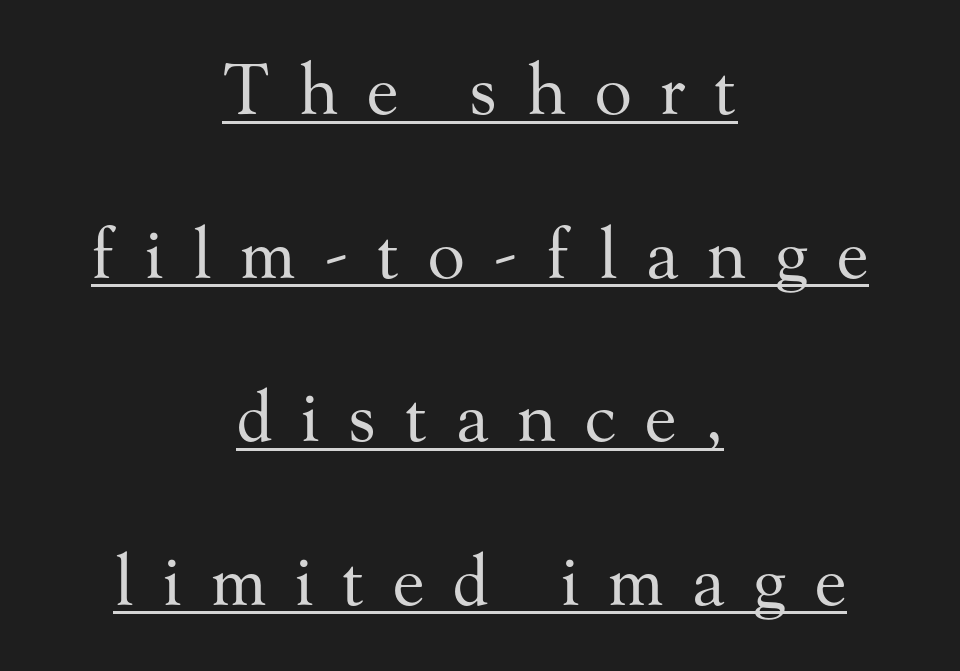
{"serif": "yes", "italic": "no", "bold": "no", "weight": "regular", "width": "normal", "stroke_contrast": "medium", "x_height": "small", "monospaced": "no", "underline": "yes", "align": "center", "line_spacing": "loose", "line_spacing_ratio": 2.37, "letter_spacing": "wide", "letter_spacing_em": 0.41, "glyph_px": 69}
